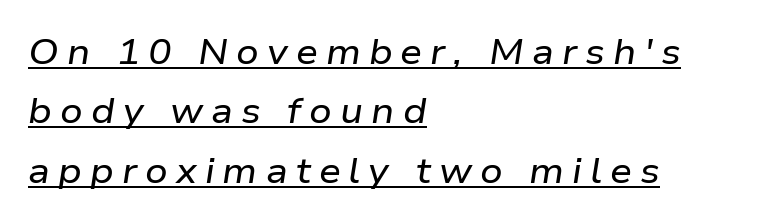
Italic: yes, the glyphs are oblique. The tracking jumps out immediately: characters are airy and widely separated. This rendering features underlined lettering. Compared with typical paragraphs, the rows here are spaced about the same. The rendering uses natural spacing where letterforms have individual widths. This rendering uses left alignment, leaving the right contour irregular.
